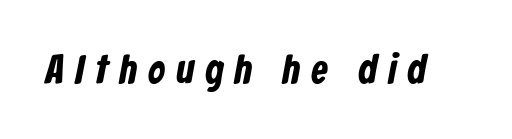
Q: Is the typeface a serif or a sans-serif typeface? A: Sans-serif.
Q: Is the text underlined? A: No.
Q: Is the spacing between letters normal or unusually wide? A: Unusually wide.
Q: Width (condensed, normal, or wide)? A: Condensed.
Q: Stroke contrast? A: Low.
Q: x-height? A: Medium.
Q: Monospaced? A: No.
